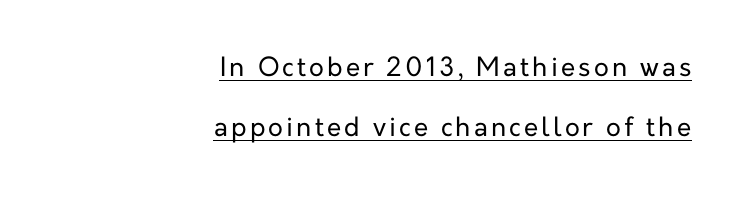
{"italic": "no", "bold": "no", "underline": "yes", "align": "right", "line_spacing": "loose", "line_spacing_ratio": 2.32, "glyph_px": 26}
